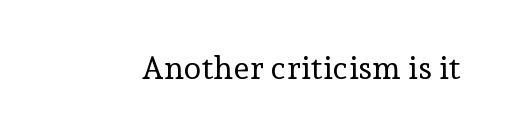
The image shows 32 px regular-weight serif type, upright; set normal letter spacing, not underlined; low stroke contrast and a medium x-height.
